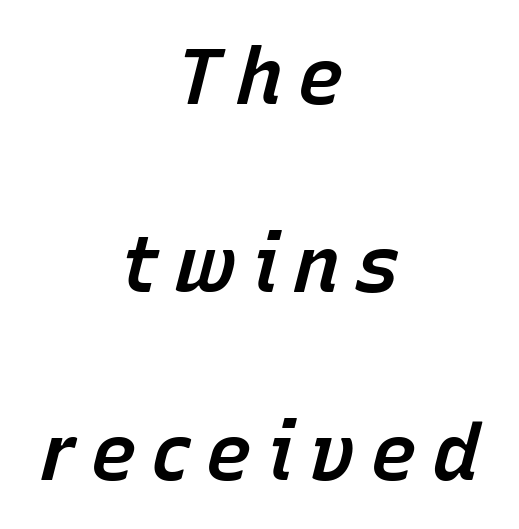
{"italic": "yes", "lean": "right", "slant_degrees": 15, "bold": "semi", "weight": "semibold", "width": "normal", "stroke_contrast": "low", "x_height": "medium", "monospaced": "no", "underline": "no", "align": "center", "line_spacing": "loose", "line_spacing_ratio": 2.38, "glyph_px": 79}
